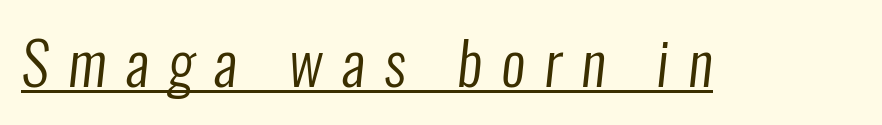
This rendering widens character spacing well past its baseline value. Like a heading marked for emphasis, these lines bear an underscore. No extra ink here — the face is not bold. Each letter's strokes conclude bluntly, with no projecting serifs. The letters advance in unequal steps, a hallmark of proportional type.
